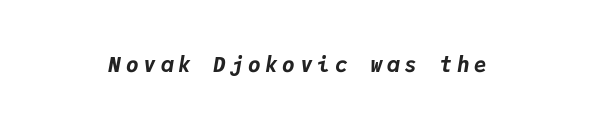
Q: Is the text bold? A: Yes.
Q: Is the text italic (slanted)? A: Yes, it leans right by about 9 degrees.
Q: Is the text underlined? A: No.
Q: Is the spacing between letters normal or unusually wide? A: Unusually wide.
